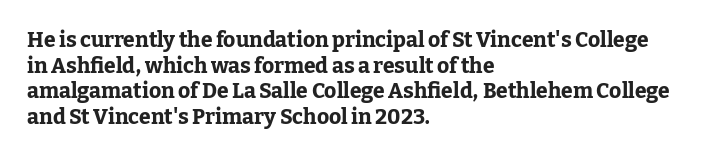
Q: Is the text bold? A: Yes.
Q: Is the text italic (slanted)? A: No, it is upright.
Q: Is the text underlined? A: No.
Q: How is the paragraph aligned? A: Left-aligned.
Q: Is the spacing between letters normal or unusually wide? A: Normal.
